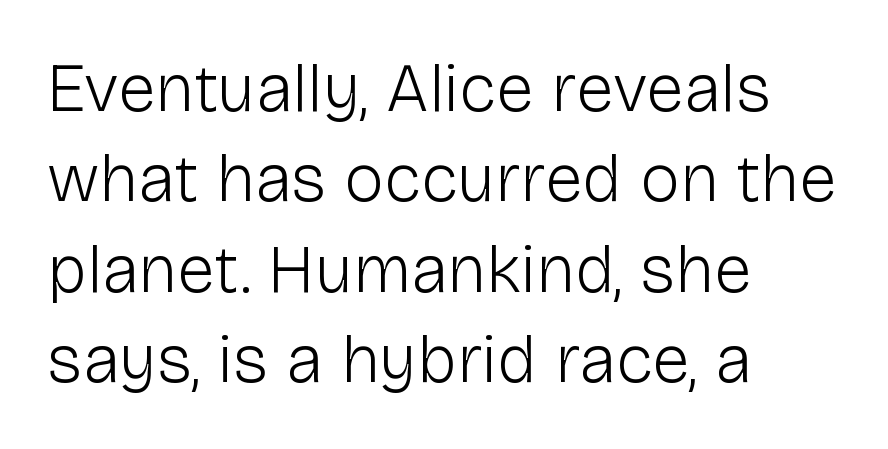
{"serif": "no", "italic": "no", "bold": "no", "weight": "light", "width": "normal", "stroke_contrast": "low", "x_height": "medium", "monospaced": "no", "underline": "no", "align": "left", "line_spacing": "normal", "line_spacing_ratio": 1.33, "letter_spacing": "normal", "letter_spacing_em": 0.0, "glyph_px": 68}
